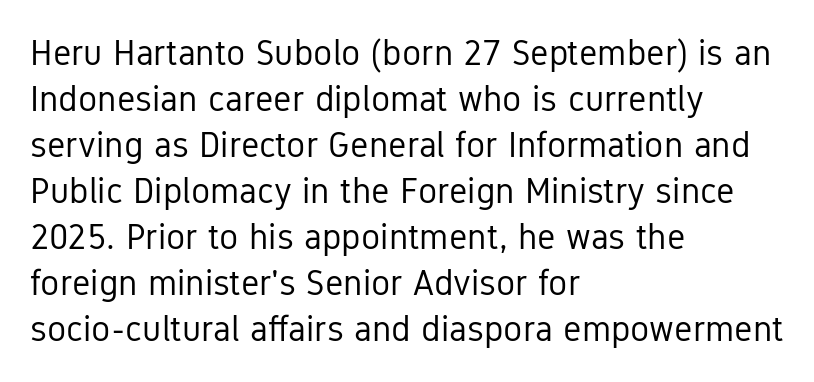
{"serif": "no", "italic": "no", "bold": "no", "weight": "regular", "width": "condensed", "stroke_contrast": "low", "x_height": "medium", "monospaced": "no", "underline": "no", "align": "left", "line_spacing": "normal", "line_spacing_ratio": 1.28, "letter_spacing": "normal", "letter_spacing_em": 0.0, "glyph_px": 36}
